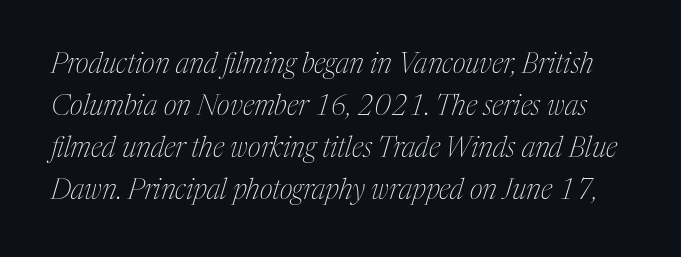
Q: Is the text bold? A: No.
Q: Is the text italic (slanted)? A: Yes, it leans right by about 17 degrees.
Q: Is the typeface a serif or a sans-serif typeface? A: Serif.
Q: Is the text underlined? A: No.
Q: Is the spacing between letters normal or unusually wide? A: Normal.
Q: Is the spacing between lines tight, normal or loose? A: Normal.
Q: Width (condensed, normal, or wide)? A: Condensed.
Q: Stroke contrast? A: Medium.
Q: x-height? A: Medium.
Q: Monospaced? A: No.
